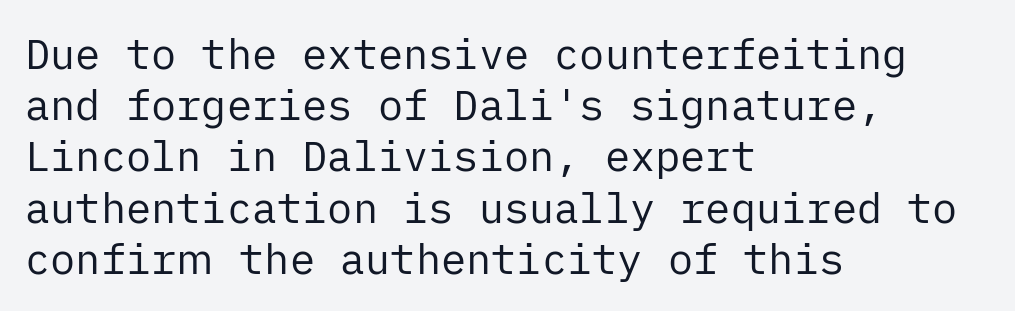
The typeface chosen for these lines omits serifs. Teacher's note: observe the even left margin — that is flush-left alignment. Nobody drew a line under any word here. Ordinary non-slanted type is in use. Standard letterfit; no display-style spreading of the glyphs. The strokes are not fattened; the text isn't bold.
